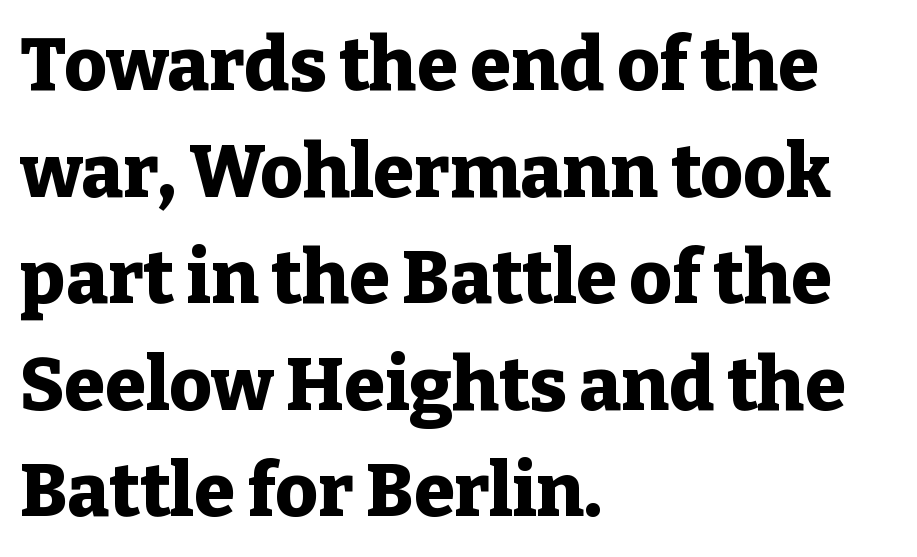
Q: Is the text bold? A: Yes.
Q: Is the text italic (slanted)? A: No, it is upright.
Q: Is the typeface a serif or a sans-serif typeface? A: Serif.
Q: Is the text underlined? A: No.
Q: How is the paragraph aligned? A: Left-aligned.
Q: Is the spacing between letters normal or unusually wide? A: Normal.
Q: Is the spacing between lines tight, normal or loose? A: Normal.
Q: Width (condensed, normal, or wide)? A: Normal.
Q: Stroke contrast? A: Low.
Q: x-height? A: Medium.
Q: Monospaced? A: No.
